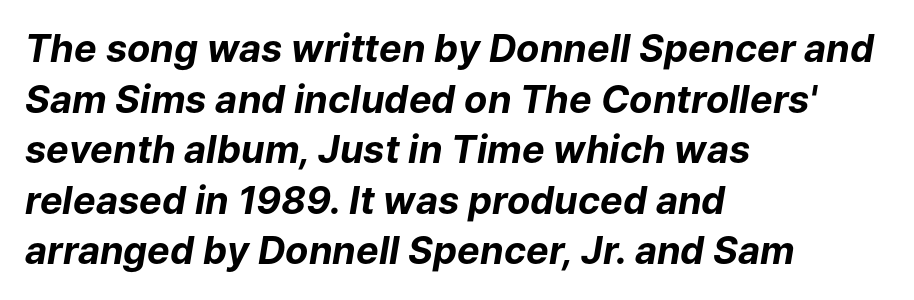
Students, this is bold: see how much ink each stroke carries. These lines sit exactly where default settings would place them. The passage shown leans; its letterforms are oblique. The rag falls on the right side of this text block. Letters rest on an invisible, unmarked baseline. Tracking here is standard; glyphs follow each other at the usual distance.
